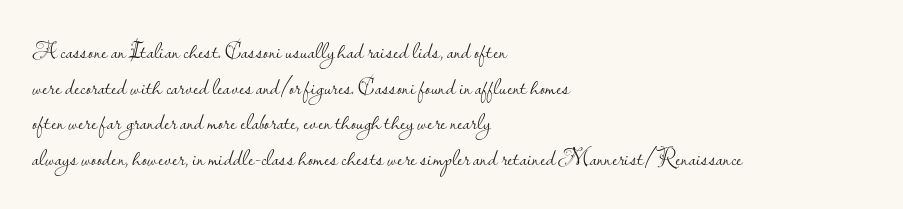
The image shows 23 px text type; set left-aligned, normal line spacing (1.55x), normal letter spacing, not underlined.
